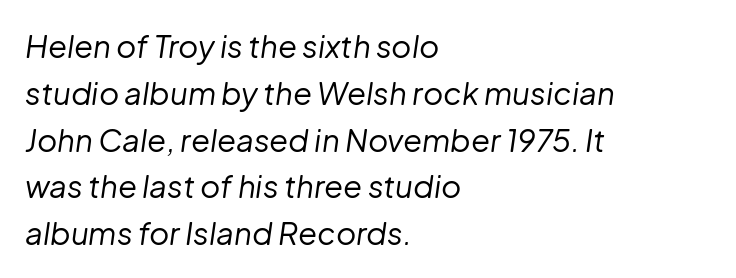
If you drew a ruler down the left edge, every line would touch it. How would I describe the line gaps? Plain and ordinary. Think of a printed novel: that variable character pitch is what you see here. Descenders hang freely into open space. Posture: slanted.
